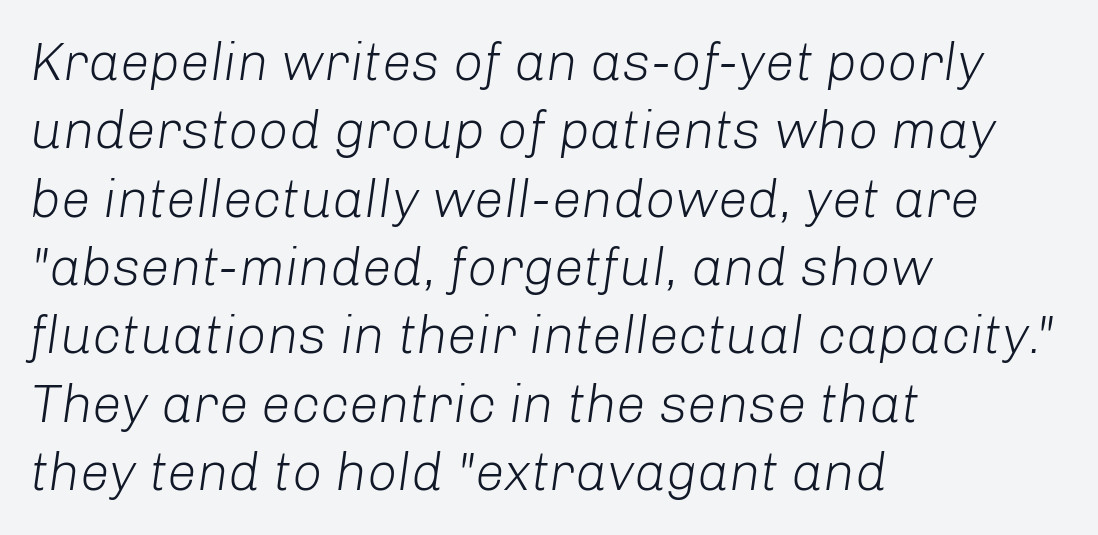
These lines are set flush left with a ragged right edge. The font's italic variant was chosen for this text. In terms of leading, this rendering sits right in the middle. Is the letter spacing exaggerated? No — it looks like the ordinary default. Beneath every word, the page is bare.
